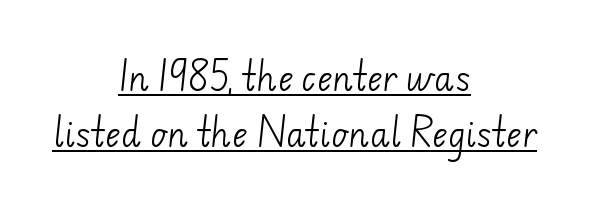
Honestly, the underline is the first thing you notice here. Is this a fixed-width face? No — the glyphs have proportional, varying widths. Heft: none added — not bold. The rendering positions every line midway between the sides.
